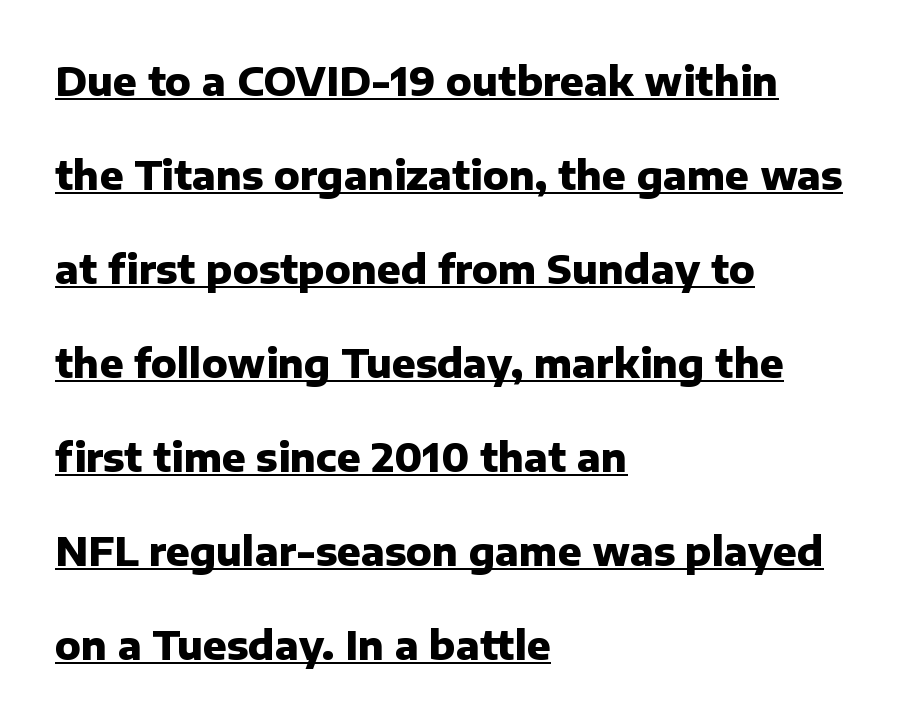
The image shows 39 px heavy sans-serif type, upright; set left-aligned, loose line spacing (2.41x), normal letter spacing, underlined; low stroke contrast and a medium x-height.
